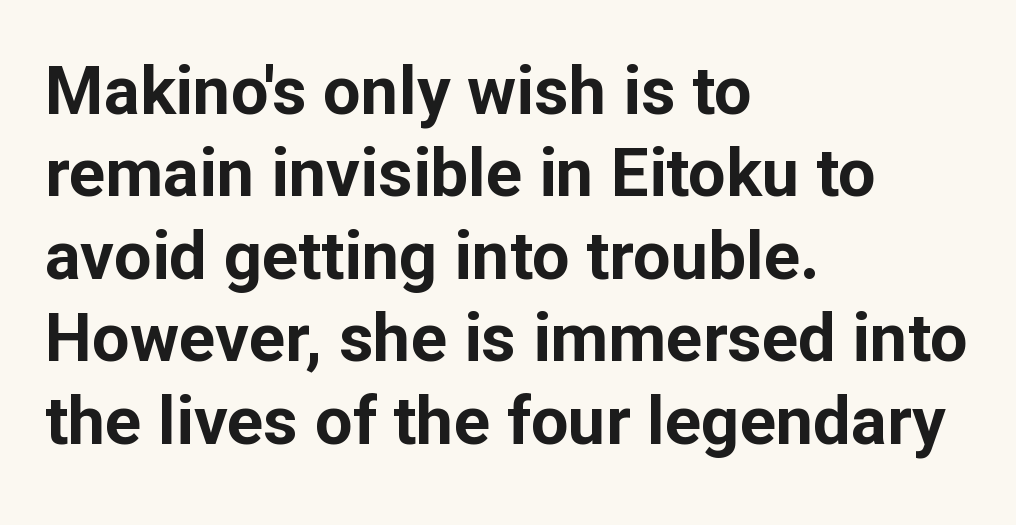
Q: Is the text bold? A: Yes.
Q: Is the text italic (slanted)? A: No, it is upright.
Q: Is the typeface a serif or a sans-serif typeface? A: Sans-serif.
Q: Is the text underlined? A: No.
Q: How is the paragraph aligned? A: Left-aligned.
Q: Is the spacing between letters normal or unusually wide? A: Normal.
Q: Width (condensed, normal, or wide)? A: Normal.
Q: Stroke contrast? A: Low.
Q: x-height? A: Medium.
Q: Monospaced? A: No.
